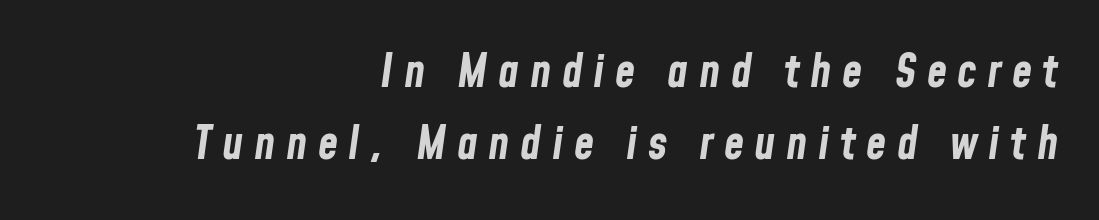
Q: Is the text bold? A: Yes.
Q: Is the text italic (slanted)? A: Yes, it leans right by about 8 degrees.
Q: Is the text underlined? A: No.
Q: How is the paragraph aligned? A: Right-aligned.
Q: Is the spacing between letters normal or unusually wide? A: Unusually wide.
Q: Is the spacing between lines tight, normal or loose? A: Normal.
Q: Width (condensed, normal, or wide)? A: Condensed.
Q: Stroke contrast? A: Low.
Q: x-height? A: Medium.
Q: Monospaced? A: No.
